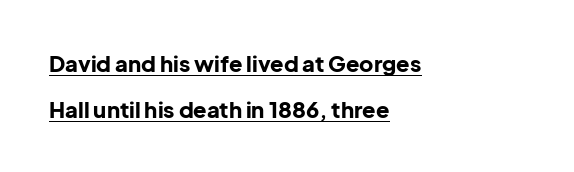
Is the block centered? No — it sits flush against the left margin. These characters rest on top of a visible drawn line. Heavy, bold letterforms. Tall strokes in this sample are plumb rather than angled. This sample trades compactness for vertical openness between lines. The type is set solid horizontally, with unmodified tracking.
